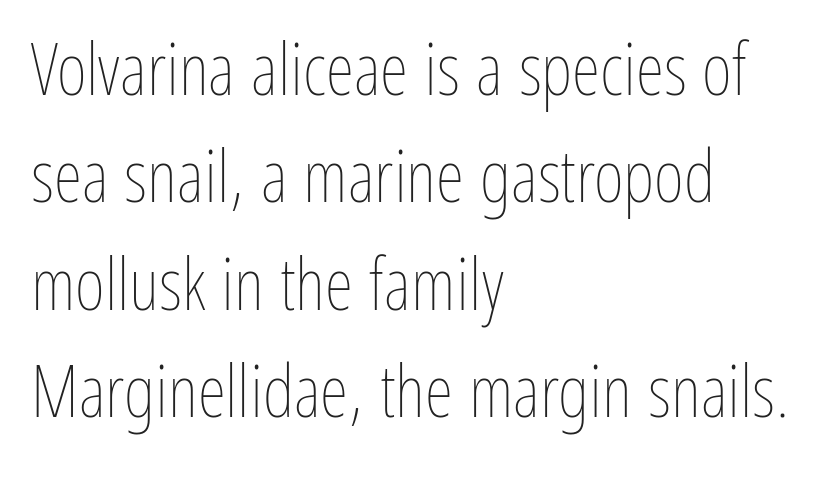
The image shows 73 px thin, condensed type, upright; set left-aligned, normal line spacing (1.47x), normal letter spacing, not underlined; low stroke contrast and a medium x-height.
